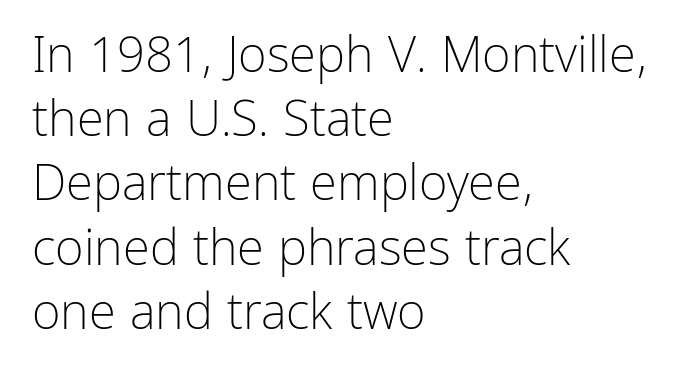
{"serif": "no", "italic": "no", "bold": "no", "weight": "light", "width": "normal", "stroke_contrast": "low", "x_height": "medium", "monospaced": "no", "underline": "no", "align": "left", "line_spacing": "normal", "line_spacing_ratio": 1.31, "letter_spacing": "normal", "letter_spacing_em": 0.0, "glyph_px": 49}
